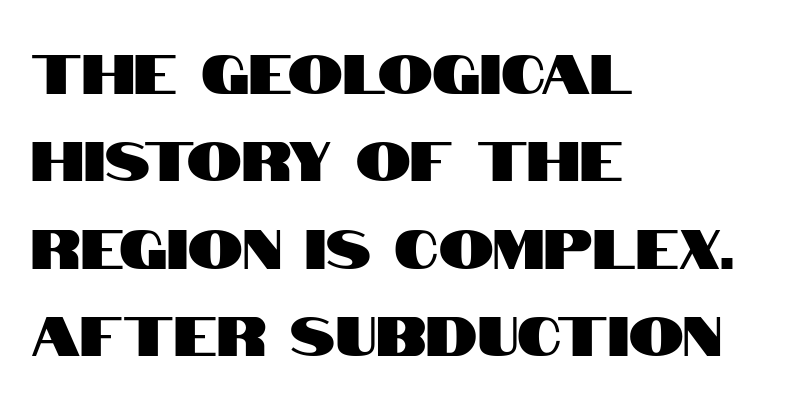
The image shows 55 px condensed sans-serif type, upright; set left-aligned, normal line spacing (1.59x), normal letter spacing, not underlined; high stroke contrast and a large x-height.
